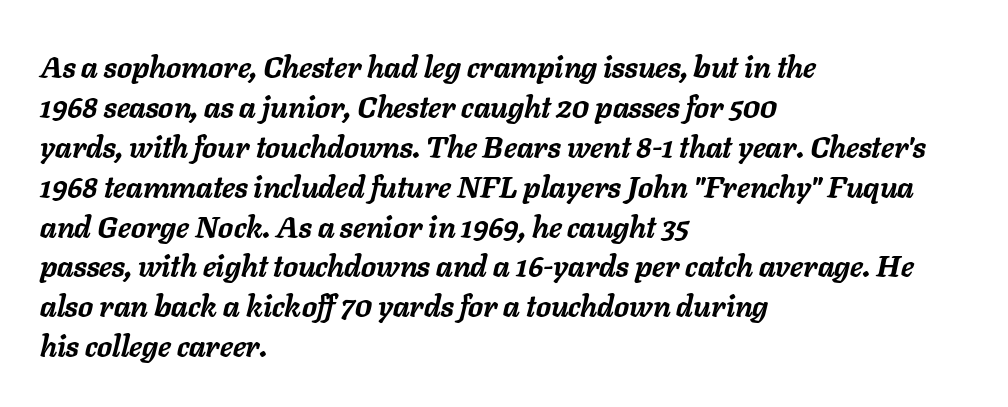
{"italic": "yes", "lean": "right", "slant_degrees": 11, "bold": "yes", "weight": "semibold", "width": "normal", "stroke_contrast": "low", "x_height": "medium", "monospaced": "no", "underline": "no", "align": "left", "line_spacing": "normal", "line_spacing_ratio": 1.33, "letter_spacing": "normal", "letter_spacing_em": 0.0, "glyph_px": 30}
